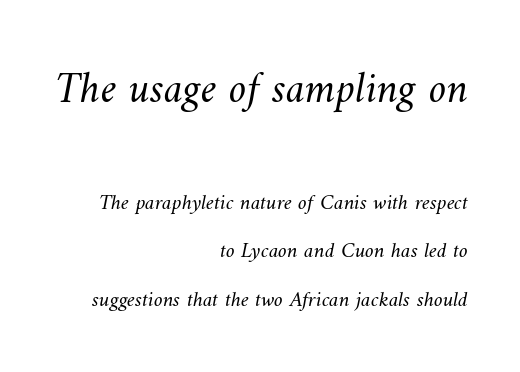
Q: Is the text bold? A: No.
Q: Is the text underlined? A: No.
Q: How is the paragraph aligned? A: Right-aligned.
Q: Is the spacing between letters normal or unusually wide? A: Normal.
Q: Is the spacing between lines tight, normal or loose? A: Loose.
Q: Which block of text is set in a larger size, the first (top) or the second (bottom)? A: The first (top) one.
Q: Width (condensed, normal, or wide)? A: Normal.
Q: Stroke contrast? A: Medium.
Q: x-height? A: Small.
Q: Monospaced? A: No.
